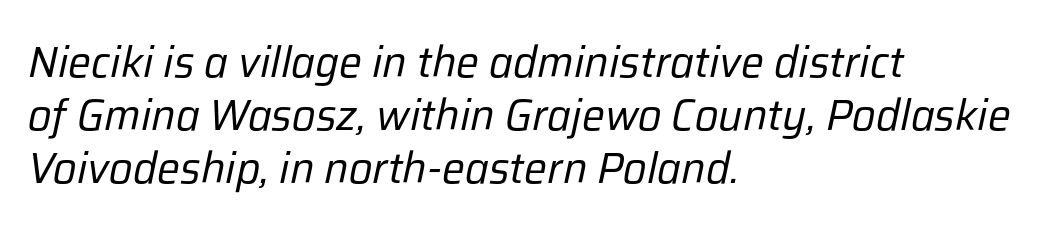
You could not count columns in this text — the font is proportionally spaced. The face used here is rendered with its standard letterfit. No word sits above an underline. The face used here has a pronounced slope to its letters.
